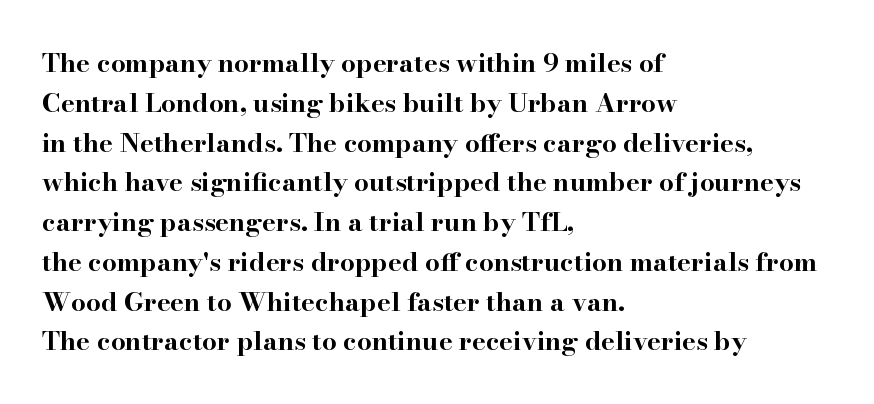
Plenty of ink on the page — the face is bold. Vertical spacing — default. Descenders hang freely into open space. All the whitespace from short lines collects on the right. This rendering leaves character spacing at its baseline value. Do the letters lean? They stand straight.
